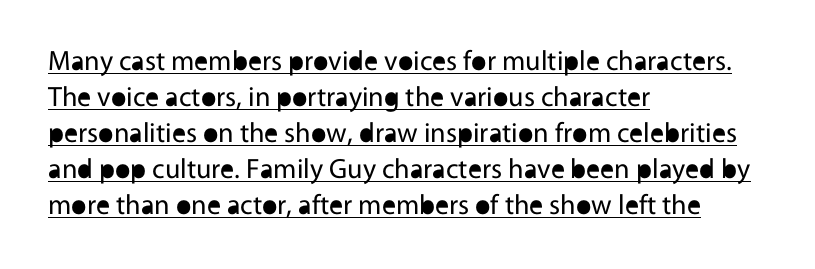
The passage shown has conventional tracking throughout. A continuous stroke trails under the words, as in a hyperlink. The text block is weighted toward the left margin, trailing off unevenly rightward. Think of a printed novel: that variable character pitch is what you see here. The typeface has the unassuming heft of standard copy or less. This rendering employs a face without finishing strokes, i.e., a sans-serif.
